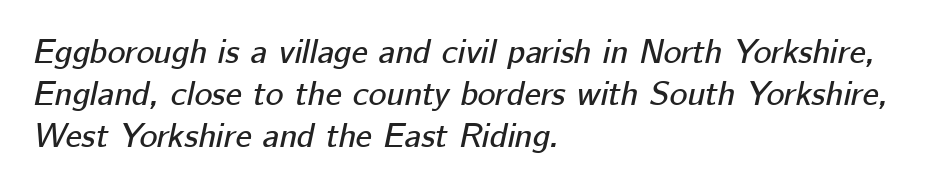
Glance below the letters and you will spot only blank space. Spacing between characters is what you'd get straight out of the box. These lines are set flush left with a ragged right edge. This sample has the flowing, uneven cadence of proportional lettering. Is the type slanted? Yes — the strokes lean at a clear angle.
